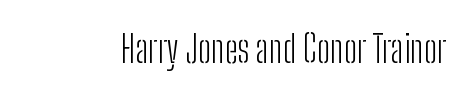
{"serif": "no", "italic": "no", "bold": "no", "weight": "light", "width": "condensed", "stroke_contrast": "low", "x_height": "medium", "monospaced": "no", "underline": "no", "letter_spacing": "normal", "letter_spacing_em": 0.0, "glyph_px": 37}
